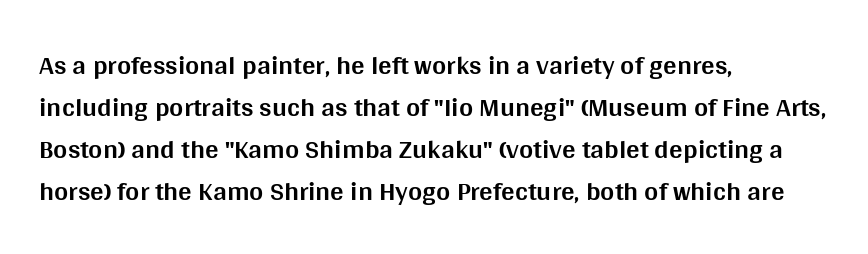
{"italic": "no", "bold": "yes", "underline": "no", "align": "left", "line_spacing": "normal", "line_spacing_ratio": 1.55, "letter_spacing": "normal", "letter_spacing_em": 0.0, "glyph_px": 27}
